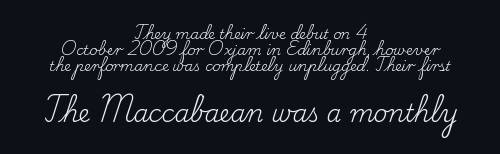
On a weight scale, this lands at 450 or below. The rendering enlarges the type as you move from the upper chunk to the lower. Very little white space separates one row of letters from the next. Beneath every word, the page is bare.
